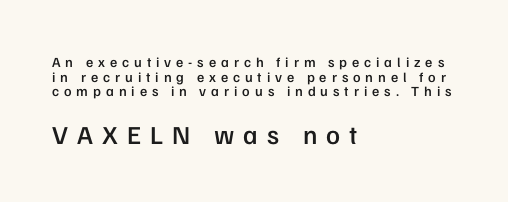
{"italic": "no", "bold": "semi", "underline": "no", "align": "left", "line_spacing": "tight", "line_spacing_ratio": 1.05, "letter_spacing": "wide", "letter_spacing_em": 0.35, "larger_block": "second", "size_ratio": 1.86, "glyph_px": 26}
